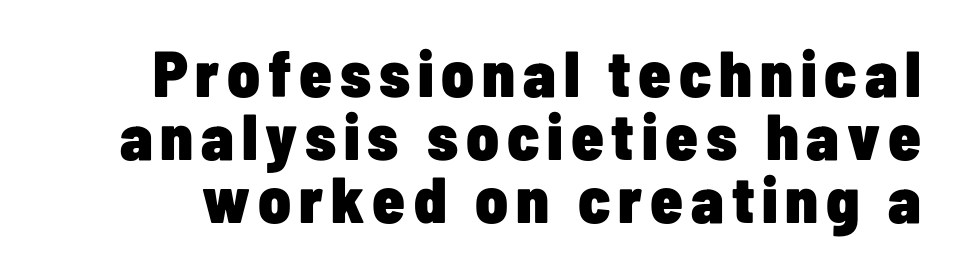
The image shows 65 px heavy, condensed sans-serif type, upright; set tight line spacing (0.97x), not underlined; low stroke contrast and a medium x-height.
